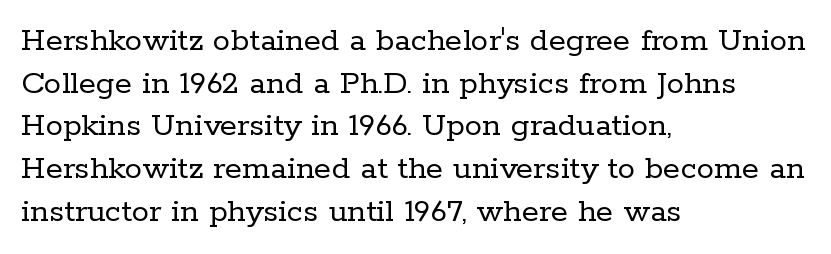
{"serif": "yes", "italic": "no", "bold": "no", "weight": "regular", "width": "normal", "stroke_contrast": "low", "x_height": "medium", "monospaced": "no", "underline": "no", "align": "left", "line_spacing_ratio": 1.22, "letter_spacing": "normal", "letter_spacing_em": 0.0, "glyph_px": 35}
